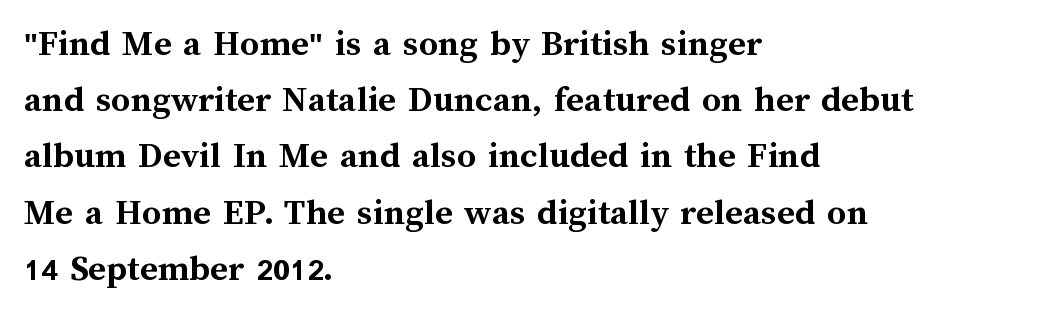
The setting favours the left margin, as ordinary paragraphs usually do. This is heavy type, rendered in bold. If you drew a line through each stem, it would be perfectly vertical. Is the letter spacing exaggerated? No — it looks like the ordinary default. Spacing verdict: proportional, widths tailored to each character. These lines sit exactly where default settings would place them.
